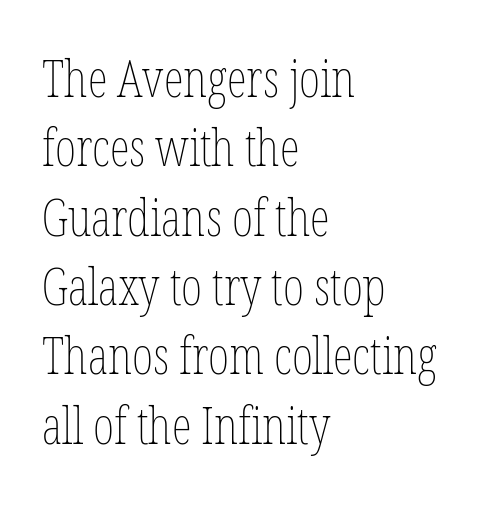
{"italic": "no", "bold": "no", "weight": "thin", "width": "condensed", "stroke_contrast": "low", "x_height": "medium", "monospaced": "no", "underline": "no", "align": "left", "line_spacing": "normal", "line_spacing_ratio": 1.36, "letter_spacing": "normal", "letter_spacing_em": 0.0, "glyph_px": 51}
